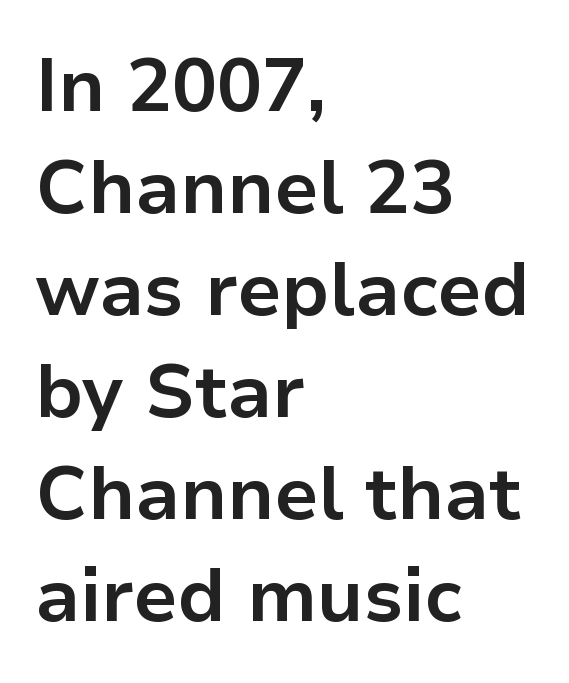
The image shows 75 px bold sans-serif type, upright; set left-aligned, normal line spacing (1.36x), normal letter spacing, not underlined; low stroke contrast and a medium x-height.
